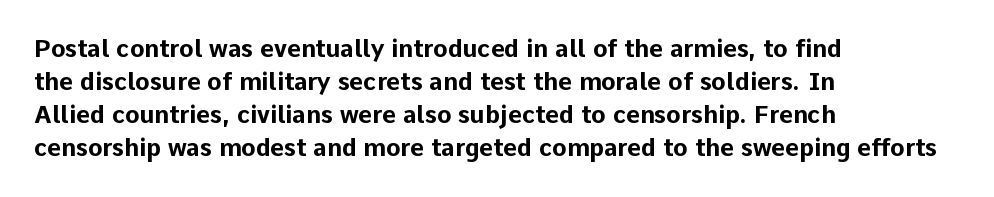
The image shows 24 px bold type, upright; set left-aligned, normal line spacing (1.38x), normal letter spacing, not underlined.
